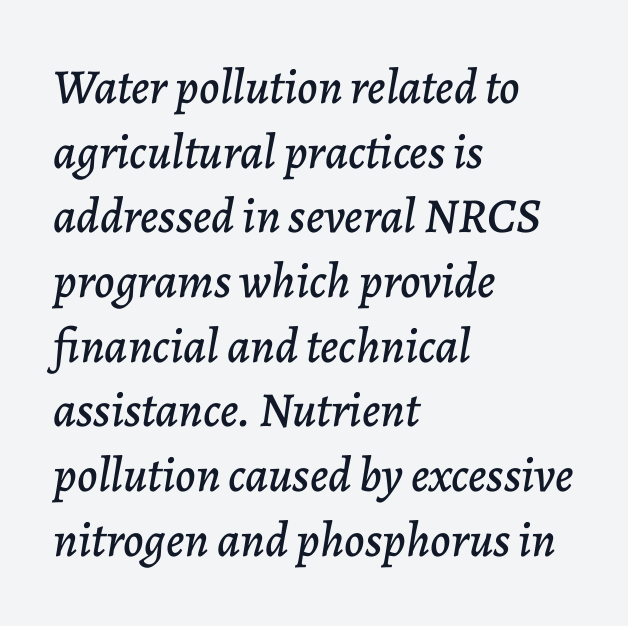
{"italic": "yes", "lean": "right", "slant_degrees": 7, "width": "normal", "stroke_contrast": "low", "x_height": "medium", "monospaced": "no", "underline": "no", "align": "left", "line_spacing": "normal", "line_spacing_ratio": 1.32, "letter_spacing": "normal", "letter_spacing_em": 0.0, "glyph_px": 49}
